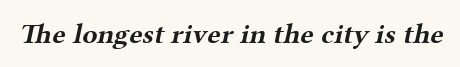
Q: Is the text bold? A: Yes.
Q: Is the typeface a serif or a sans-serif typeface? A: Serif.
Q: Is the text underlined? A: No.
Q: Is the spacing between letters normal or unusually wide? A: Normal.
Q: Width (condensed, normal, or wide)? A: Wide.
Q: Stroke contrast? A: Medium.
Q: x-height? A: Medium.
Q: Monospaced? A: No.
